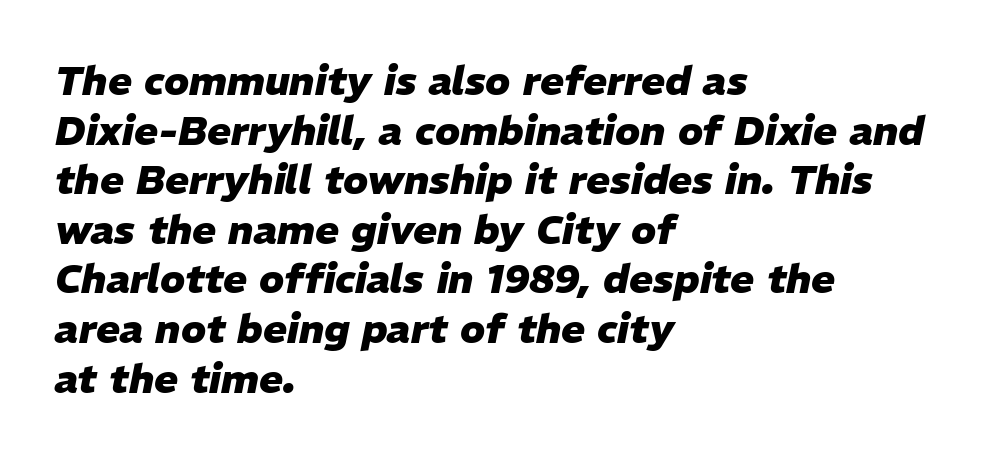
Is the letter spacing exaggerated? No — it looks like the ordinary default. Thick stems and heavy bowls — unmistakably bold. The space directly below the letters is spotless. A classic flush-left, rag-right setting is used for this passage. The axis of the letterforms is tilted away from vertical. The passage shown is typed in a proportional face where columns would drift.
